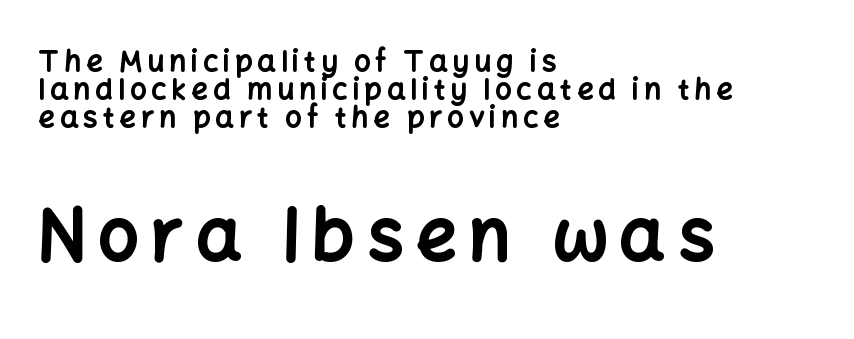
{"serif": "no", "italic": "no", "bold": "yes", "weight": "bold", "width": "normal", "stroke_contrast": "low", "x_height": "medium", "monospaced": "no", "underline": "no", "align": "left", "line_spacing": "tight", "line_spacing_ratio": 0.97, "larger_block": "second", "size_ratio": 2.48, "glyph_px": 72}
